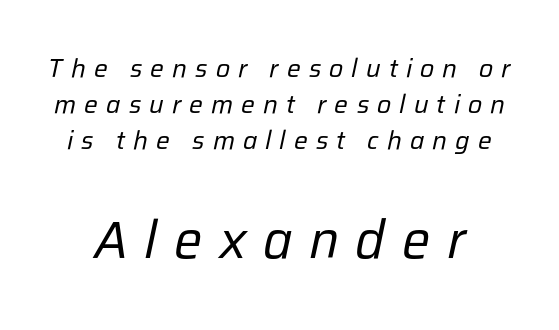
Q: Is the text bold? A: No.
Q: Is the text italic (slanted)? A: Yes, it leans right by about 12 degrees.
Q: Is the text underlined? A: No.
Q: Is the spacing between letters normal or unusually wide? A: Unusually wide.
Q: Is the spacing between lines tight, normal or loose? A: Normal.
Q: Which block of text is set in a larger size, the first (top) or the second (bottom)? A: The second (bottom) one.
Q: Width (condensed, normal, or wide)? A: Normal.
Q: Stroke contrast? A: Low.
Q: x-height? A: Medium.
Q: Monospaced? A: No.
